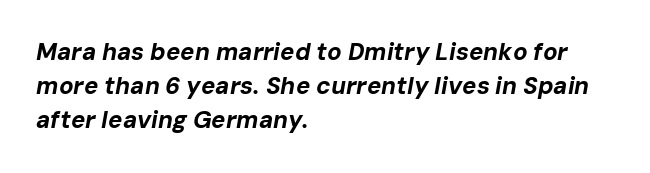
The image shows 24 px bold type, italic (leaning right); set left-aligned, normal line spacing (1.42x), normal letter spacing, not underlined.
